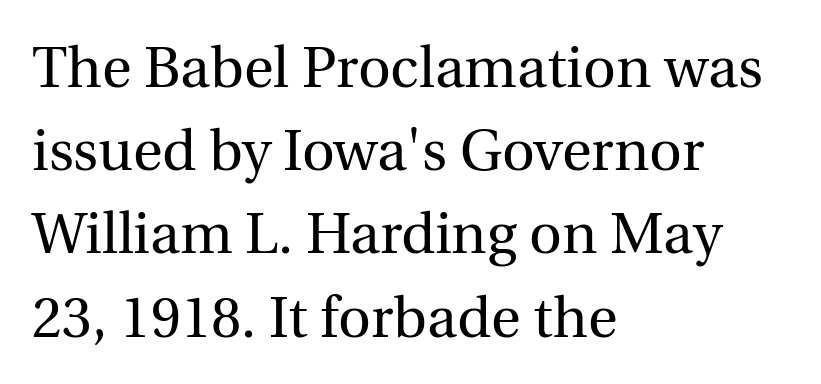
Q: Is the text bold? A: No.
Q: Is the text italic (slanted)? A: No, it is upright.
Q: Is the typeface a serif or a sans-serif typeface? A: Serif.
Q: Is the text underlined? A: No.
Q: How is the paragraph aligned? A: Left-aligned.
Q: Is the spacing between letters normal or unusually wide? A: Normal.
Q: Is the spacing between lines tight, normal or loose? A: Normal.
Q: Width (condensed, normal, or wide)? A: Normal.
Q: x-height? A: Medium.
Q: Monospaced? A: No.
